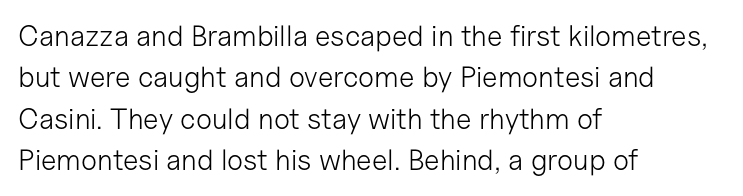
The image shows 29 px light sans-serif type, upright; set left-aligned, normal line spacing (1.43x), normal letter spacing, not underlined; low stroke contrast and a medium x-height.
